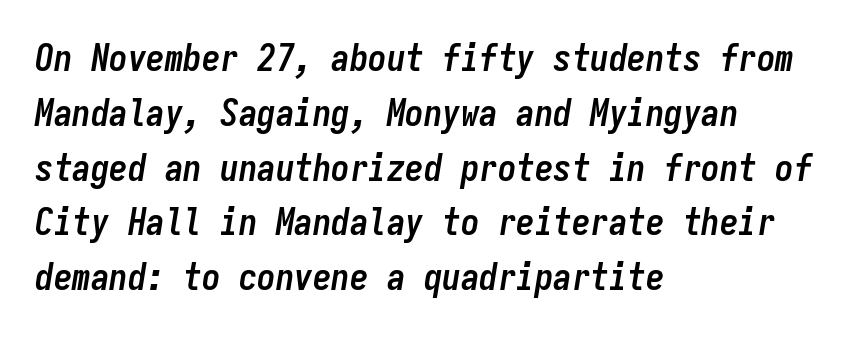
The passage shown is typed in a monospace face where columns stay perfectly aligned. Is the letter spacing exaggerated? No — it looks like the ordinary default. Emphasis-style slanted type is in use. What weight is shown? A full bold with thick strokes. Short and long lines alike share a common starting point at left. Clear beneath every line of the passage.
